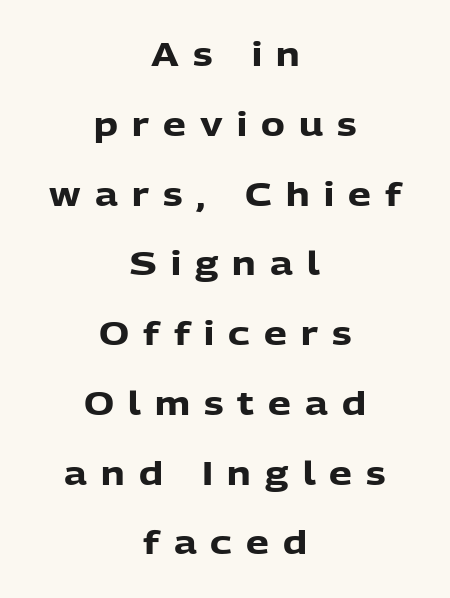
Q: Is the text bold? A: Yes.
Q: Is the text italic (slanted)? A: No, it is upright.
Q: Is the typeface a serif or a sans-serif typeface? A: Sans-serif.
Q: Is the text underlined? A: No.
Q: How is the paragraph aligned? A: Centered.
Q: Is the spacing between letters normal or unusually wide? A: Unusually wide.
Q: Is the spacing between lines tight, normal or loose? A: Loose.
Q: Width (condensed, normal, or wide)? A: Normal.
Q: Stroke contrast? A: Low.
Q: x-height? A: Medium.
Q: Monospaced? A: No.
